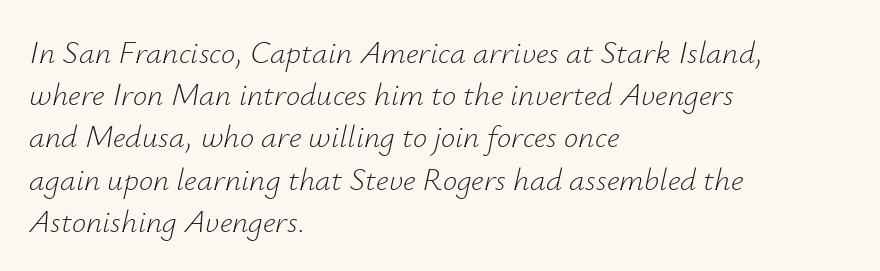
The typography opts for an oblique posture over an upright one. Summary of vertical rhythm: regular, with standard interline spacing. The strokes are not fattened; the text isn't bold. These lines keep a tight, regular rhythm from letter to letter. The lines in this sample share a left origin and differ only in where they stop.
